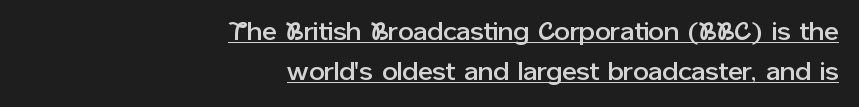
This sample uses plain, unmodified letter spacing. Posture: straight, roman, zero tilt. Teacher's note: observe the even right margin — that is flush-right alignment. The face used here appears with an underline applied. One glance says typical: line gaps are just what's usual.
